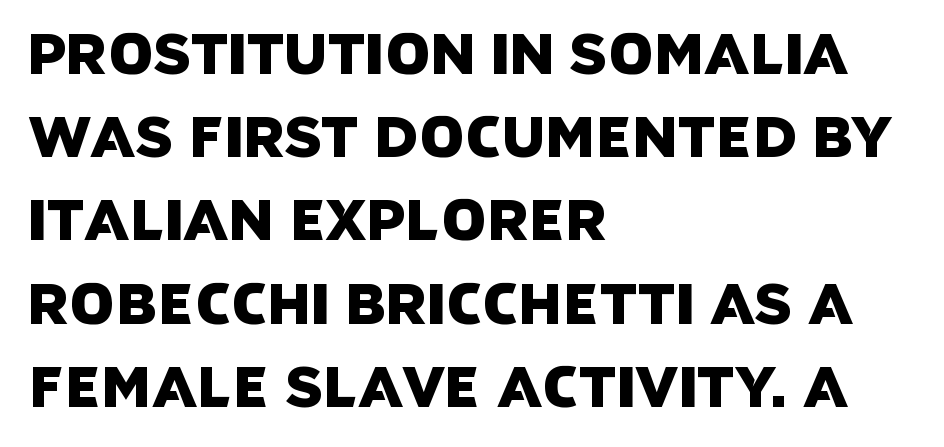
Serif or sans? Sans — the stroke terminals are bare. The paragraph has a hard left edge and a soft right edge. Rows of type keep a routine distance in the vertical direction. A bare baseline throughout the passage. The passage shown is typed in a proportional face where columns would drift.
